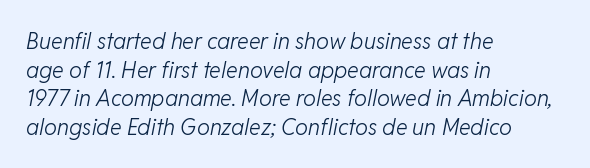
{"italic": "yes", "lean": "right", "slant_degrees": 11, "bold": "no", "underline": "no", "align": "left", "line_spacing": "normal", "line_spacing_ratio": 1.3, "letter_spacing": "normal", "letter_spacing_em": 0.0, "glyph_px": 22}
